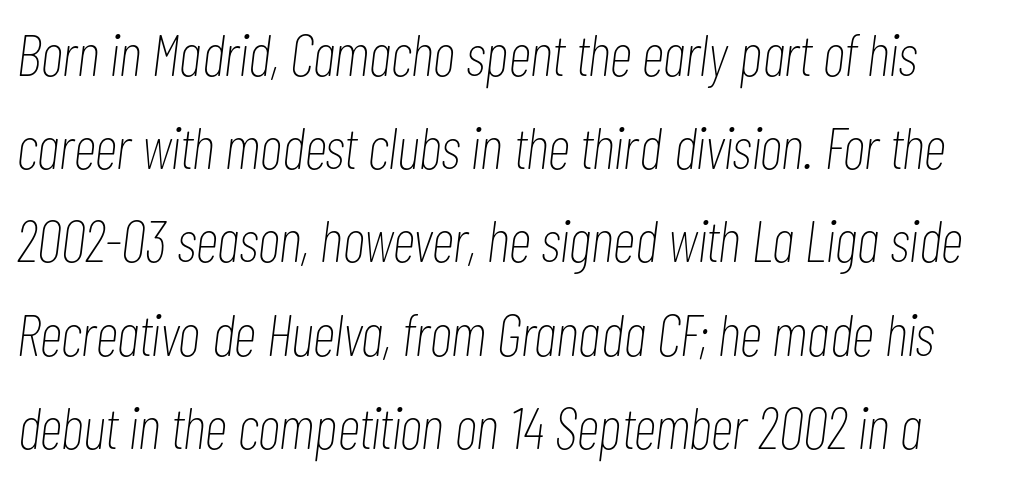
Q: Is the text bold? A: No.
Q: Is the text italic (slanted)? A: Yes, it leans right by about 7 degrees.
Q: Is the text underlined? A: No.
Q: Is the spacing between letters normal or unusually wide? A: Normal.
Q: Is the spacing between lines tight, normal or loose? A: Normal.
Q: Width (condensed, normal, or wide)? A: Condensed.
Q: Stroke contrast? A: Low.
Q: x-height? A: Medium.
Q: Monospaced? A: No.
